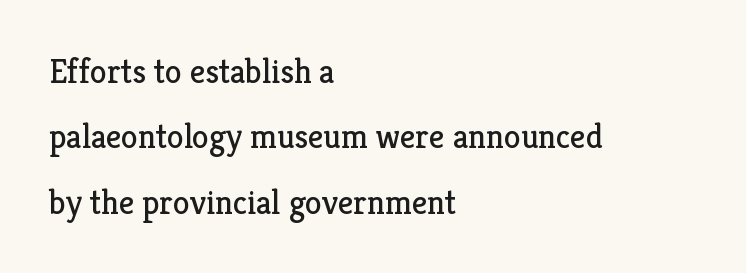
The gap between lines stays unmarked. These lines are composed in type with serifs. Horizontally, the lines are justified to the leading edge only. One glance says open: line gaps are wider than usual. The rendering uses natural spacing where letterforms have individual widths. Italic: no, the glyphs are upright roman.
